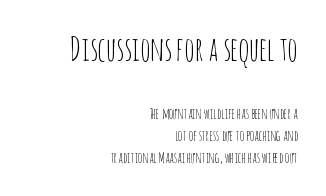
{"serif": "no", "italic": "no", "bold": "no", "weight": "thin", "width": "condensed", "stroke_contrast": "low", "x_height": "large", "monospaced": "no", "underline": "no", "align": "right", "line_spacing": "normal", "line_spacing_ratio": 1.58, "letter_spacing": "normal", "letter_spacing_em": 0.0, "larger_block": "first", "size_ratio": 2.29, "glyph_px": 32}
